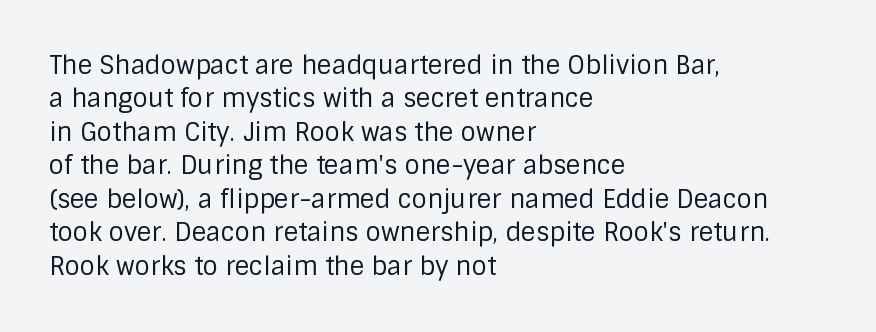
Notice how the stems are strictly vertical — no italics here. Clear beneath every line of the passage. Compared with typical paragraphs, the rows here are spaced about the same. The letters look calm and open, with moderate or lighter stems. Spacing between characters is what you'd get straight out of the box.
